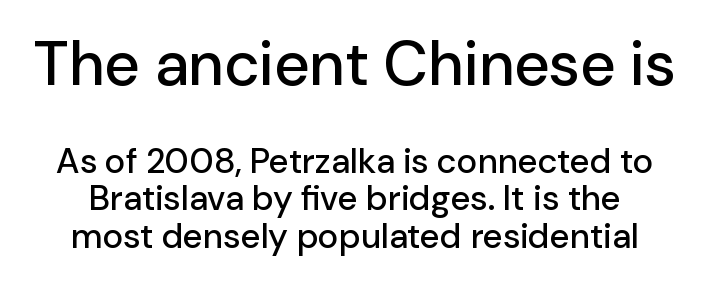
{"serif": "no", "italic": "no", "width": "normal", "stroke_contrast": "low", "x_height": "medium", "monospaced": "no", "underline": "no", "line_spacing": "tight", "line_spacing_ratio": 1.06, "letter_spacing": "normal", "letter_spacing_em": 0.0, "larger_block": "first", "size_ratio": 1.77, "glyph_px": 62}
